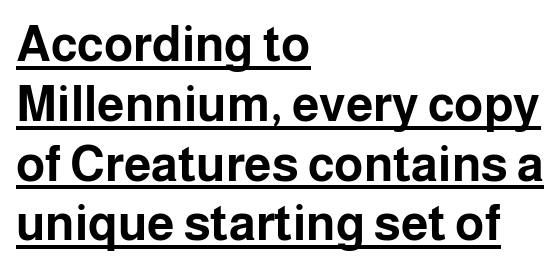
A typesetter would call this proportional, since set widths differ per character. Examine the stroke ends and you'll find no serifs. Default kerning and tracking; the words read as compact shapes. The glyphs are accompanied by a horizontal stroke just below them.
